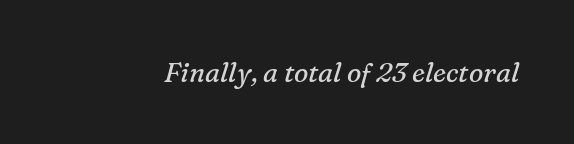
Q: Is the text bold? A: No.
Q: Is the text italic (slanted)? A: Yes, it leans right by about 16 degrees.
Q: Is the text underlined? A: No.
Q: Is the spacing between letters normal or unusually wide? A: Normal.
